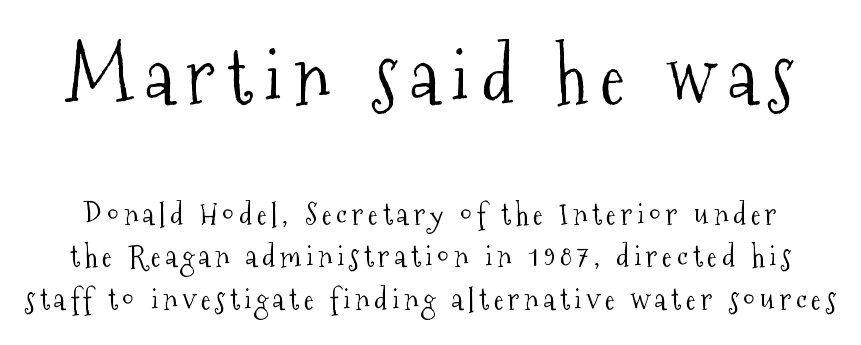
{"serif": "yes", "italic": "no", "bold": "no", "weight": "light", "width": "condensed", "stroke_contrast": "medium", "x_height": "medium", "monospaced": "no", "underline": "no", "line_spacing": "normal", "line_spacing_ratio": 1.42, "larger_block": "first", "size_ratio": 2.53, "glyph_px": 76}
